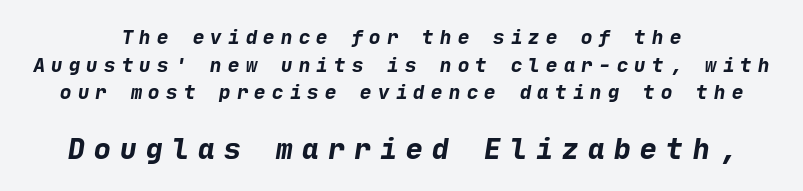
The passage is arranged like a title page — every line centered. Weight check: bold — yes, fully. The leading is moderate, giving the passage an even texture. Check the space under the baseline: it is left empty. The letterforms stand isolated, each surrounded by extra space. The type family on display is of the sans-serif kind.
